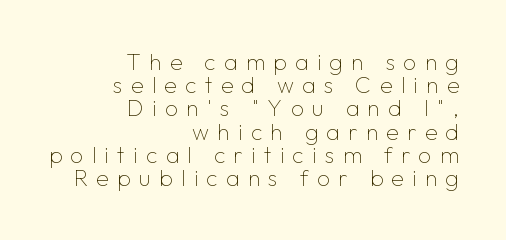
In terms of posture, this sample is upright. Line ends are locked; line starts wander. The tracking reads as deliberately expanded to a designer's eye. This rendering features lettering with no underline.
